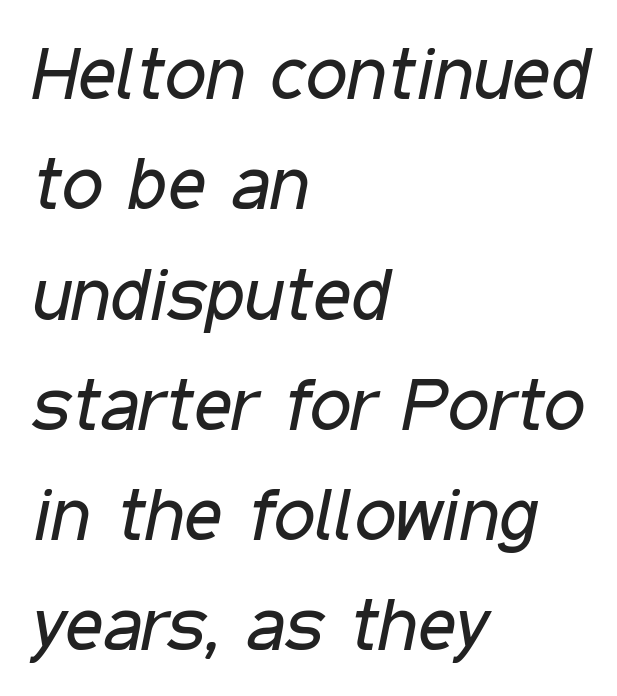
{"italic": "yes", "lean": "right", "slant_degrees": 11, "bold": "no", "weight": "regular", "width": "condensed", "stroke_contrast": "low", "x_height": "medium", "monospaced": "no", "underline": "no", "align": "left", "line_spacing": "normal", "line_spacing_ratio": 1.49, "letter_spacing": "normal", "letter_spacing_em": 0.0, "glyph_px": 74}
